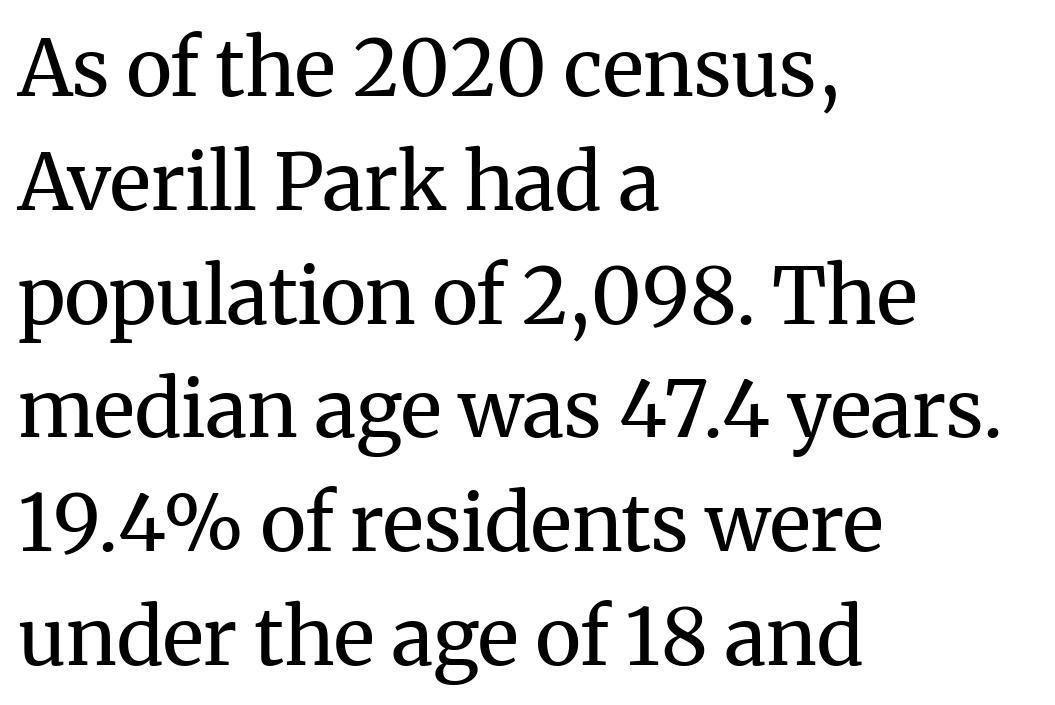
A typesetter would call this leading conventional body-copy spacing. The typeface chosen for these lines features serifs. Lines of text with bare space underneath. All the whitespace from short lines collects on the right.
